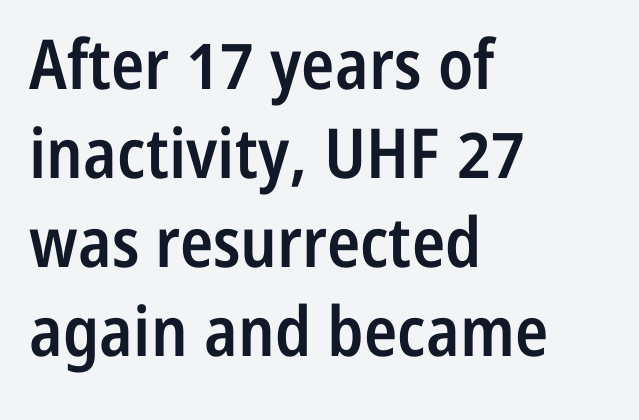
{"serif": "no", "italic": "no", "bold": "semi", "weight": "semibold", "width": "condensed", "stroke_contrast": "low", "x_height": "medium", "monospaced": "no", "underline": "no", "align": "left", "line_spacing": "normal", "line_spacing_ratio": 1.29, "letter_spacing": "normal", "letter_spacing_em": 0.0, "glyph_px": 69}
